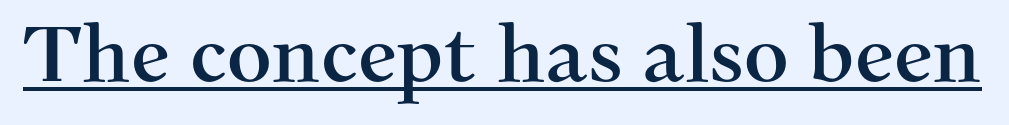
The image shows 78 px serif type, upright; set normal letter spacing, underlined; medium stroke contrast and a medium x-height.
